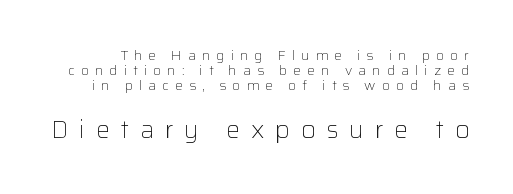
Q: Is the text bold? A: No.
Q: Is the text italic (slanted)? A: No, it is upright.
Q: Is the text underlined? A: No.
Q: Is the spacing between letters normal or unusually wide? A: Unusually wide.
Q: Is the spacing between lines tight, normal or loose? A: Tight.
Q: Which block of text is set in a larger size, the first (top) or the second (bottom)? A: The second (bottom) one.
